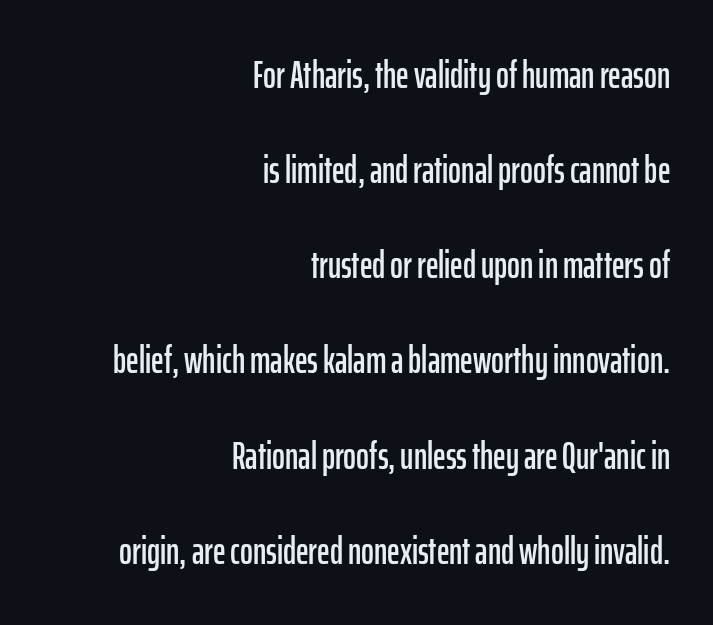
{"serif": "no", "italic": "no", "width": "condensed", "stroke_contrast": "low", "x_height": "medium", "monospaced": "no", "underline": "no", "align": "right", "line_spacing": "loose", "line_spacing_ratio": 2.44, "letter_spacing": "normal", "letter_spacing_em": 0.0, "glyph_px": 39}
